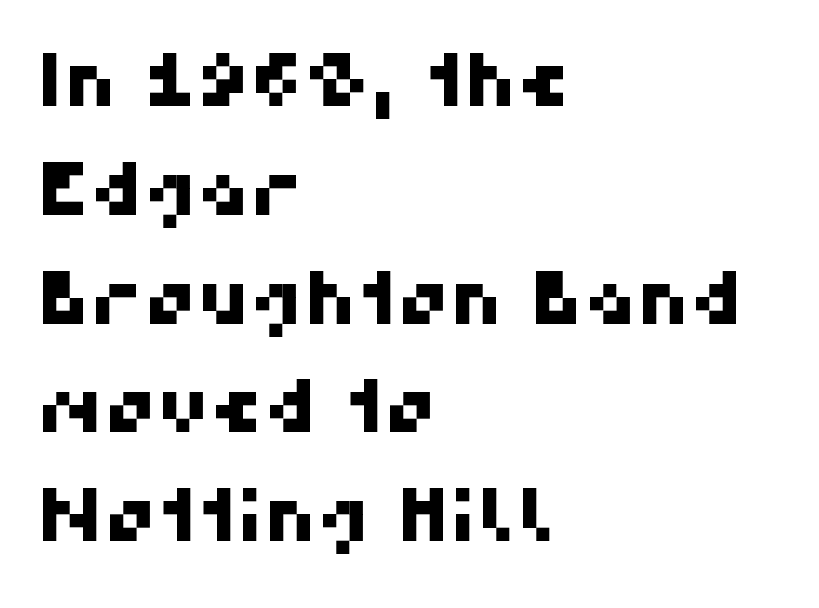
Q: Is the typeface a serif or a sans-serif typeface? A: Sans-serif.
Q: Is the text underlined? A: No.
Q: How is the paragraph aligned? A: Left-aligned.
Q: Is the spacing between letters normal or unusually wide? A: Normal.
Q: Is the spacing between lines tight, normal or loose? A: Normal.
Q: Width (condensed, normal, or wide)? A: Normal.
Q: Stroke contrast? A: High.
Q: x-height? A: Medium.
Q: Monospaced? A: No.
